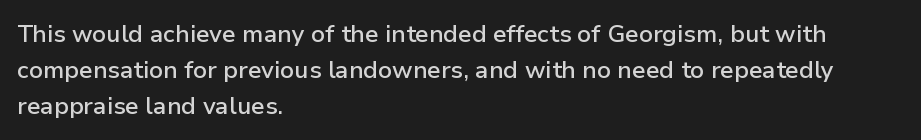
Q: Is the text bold? A: Semi-bold.
Q: Is the text italic (slanted)? A: No, it is upright.
Q: Is the text underlined? A: No.
Q: How is the paragraph aligned? A: Left-aligned.
Q: Is the spacing between letters normal or unusually wide? A: Normal.
Q: Is the spacing between lines tight, normal or loose? A: Normal.
